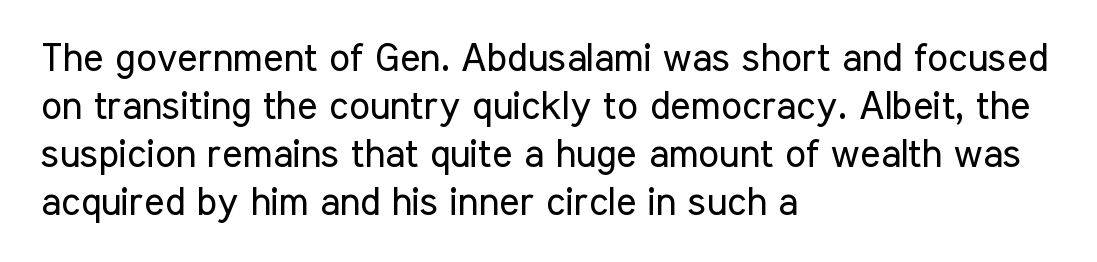
The image shows 39 px regular-weight, condensed sans-serif type, upright; set left-aligned, line spacing 1.23x, normal letter spacing, not underlined; low stroke contrast and a medium x-height.
